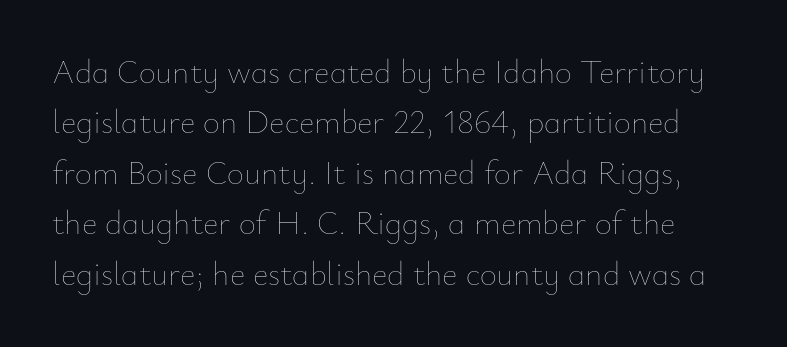
{"italic": "no", "bold": "no", "weight": "thin", "width": "normal", "stroke_contrast": "low", "x_height": "small", "monospaced": "no", "underline": "no", "line_spacing": "normal", "line_spacing_ratio": 1.53, "letter_spacing": "normal", "letter_spacing_em": 0.0, "glyph_px": 33}
